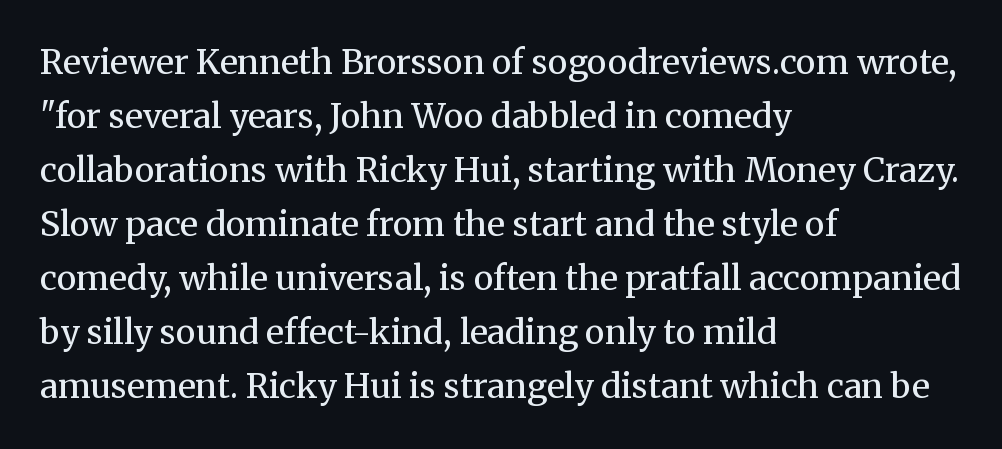
{"serif": "yes", "italic": "no", "bold": "no", "weight": "regular", "width": "normal", "stroke_contrast": "medium", "x_height": "medium", "monospaced": "no", "underline": "no", "align": "left", "line_spacing": "normal", "line_spacing_ratio": 1.59, "letter_spacing": "normal", "letter_spacing_em": 0.0, "glyph_px": 34}
